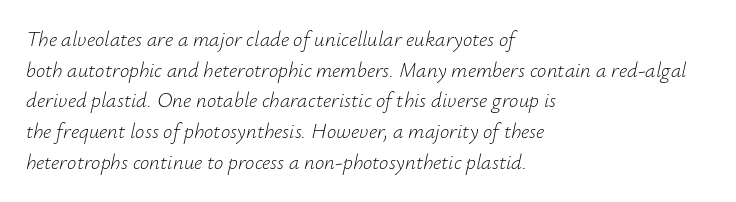
The letters sit at their default tracking, neither squeezed nor spread. All the whitespace from short lines collects on the right. The strokes are not fattened; the text isn't bold. Descender tails drop into unmarked territory. Compared with typical paragraphs, the rows here are spaced about the same. The whole block is typeset with a tilt.
